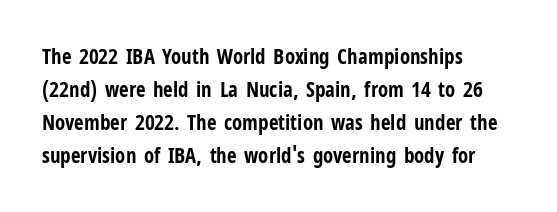
The sample has been set heavy, in full bold. Any mark beneath the type? The region is blank. The ragged edge is on the right, which tells us the setting is flush left. This sample uses plain, unmodified letter spacing. Posture: vertical. Does the leading feel generous? No, just average.
